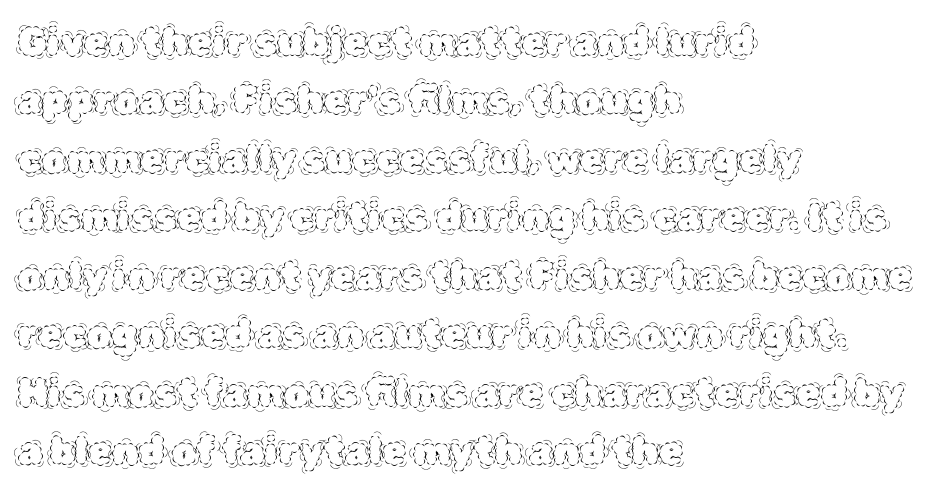
{"italic": "no", "bold": "no", "weight": "thin", "width": "normal", "x_height": "large", "monospaced": "no", "underline": "no", "align": "left", "line_spacing": "normal", "line_spacing_ratio": 1.5, "letter_spacing": "normal", "letter_spacing_em": 0.0, "glyph_px": 39}
